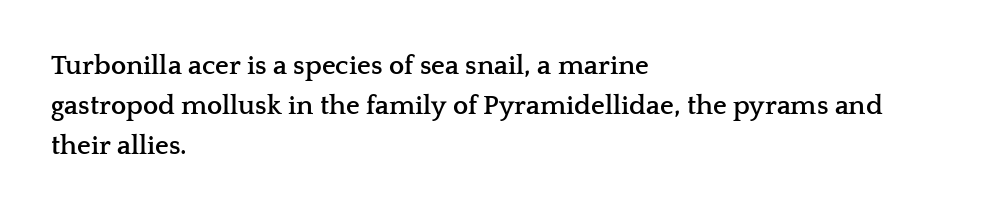
Q: Is the text bold? A: Yes.
Q: Is the text italic (slanted)? A: No, it is upright.
Q: Is the text underlined? A: No.
Q: How is the paragraph aligned? A: Left-aligned.
Q: Is the spacing between letters normal or unusually wide? A: Normal.
Q: Is the spacing between lines tight, normal or loose? A: Normal.
